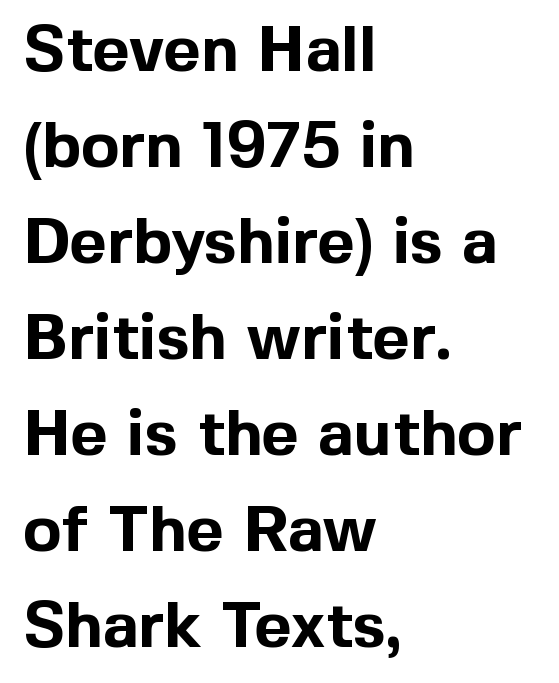
Q: Is the text bold? A: Yes.
Q: Is the text italic (slanted)? A: No, it is upright.
Q: Is the typeface a serif or a sans-serif typeface? A: Sans-serif.
Q: Is the text underlined? A: No.
Q: How is the paragraph aligned? A: Left-aligned.
Q: Is the spacing between letters normal or unusually wide? A: Normal.
Q: Is the spacing between lines tight, normal or loose? A: Normal.
Q: Width (condensed, normal, or wide)? A: Normal.
Q: x-height? A: Medium.
Q: Monospaced? A: No.
